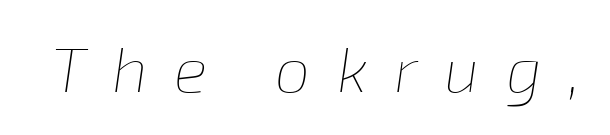
The image shows 63 px thin type, italic (leaning right); set unusually wide letter spacing (+0.42 em), not underlined; low stroke contrast and a medium x-height.
